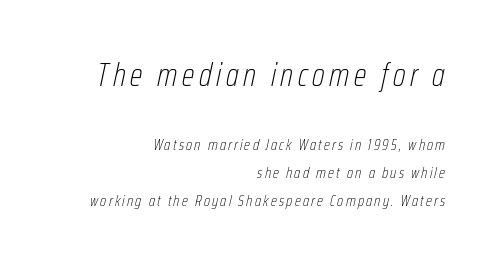
The image shows 33 px thin, condensed type, italic (leaning right); set right-aligned, line spacing 1.73x, not underlined; the first (top) block is 2.06x larger; low stroke contrast and a medium x-height.
